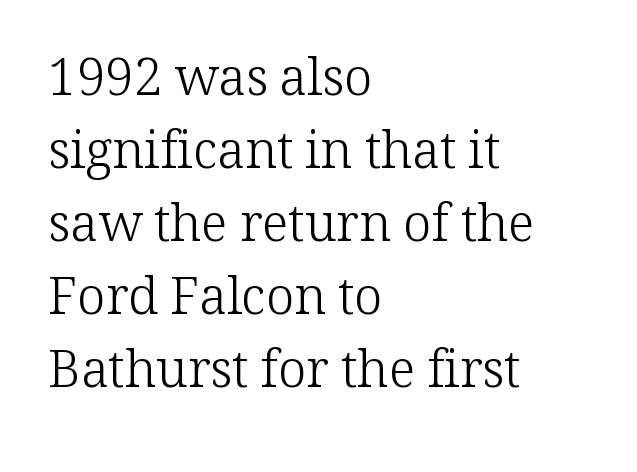
{"serif": "yes", "italic": "no", "bold": "no", "weight": "light", "width": "normal", "stroke_contrast": "low", "x_height": "medium", "monospaced": "no", "underline": "no", "align": "left", "line_spacing": "normal", "line_spacing_ratio": 1.43, "letter_spacing": "normal", "letter_spacing_em": 0.0, "glyph_px": 51}
